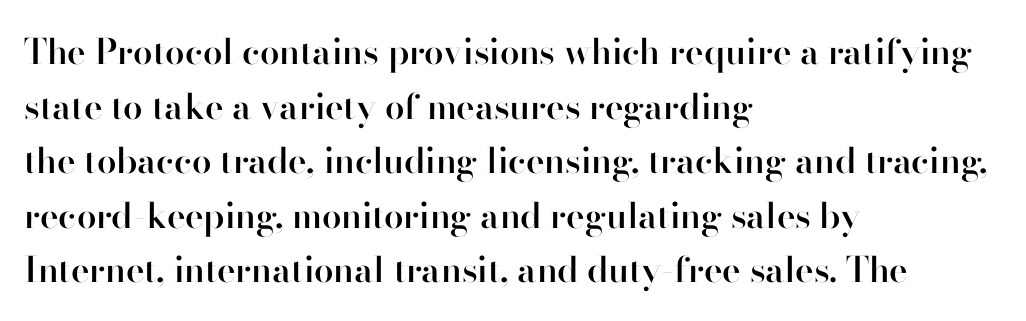
Between one letter and the next there's only the usual sliver of space. The letters carry no serifs — their stems end cleanly without finishing strokes. The rendering uses a moderate line-height, typical for paragraphs. When letters stand straight like this, we call the style roman or upright. This sample is left-justified, so line endings fall wherever the words run out.
